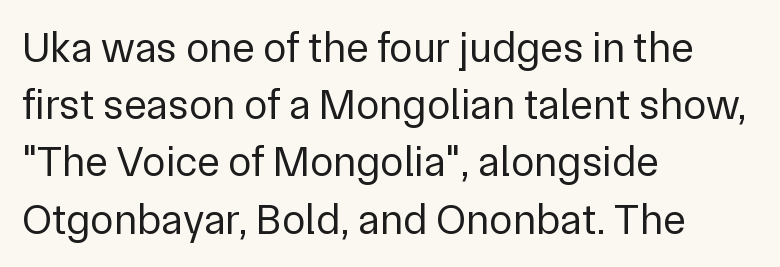
{"serif": "no", "italic": "no", "bold": "no", "weight": "regular", "width": "normal", "stroke_contrast": "low", "x_height": "medium", "monospaced": "no", "underline": "no", "align": "left", "line_spacing": "normal", "line_spacing_ratio": 1.33, "letter_spacing": "normal", "letter_spacing_em": 0.0, "glyph_px": 43}
